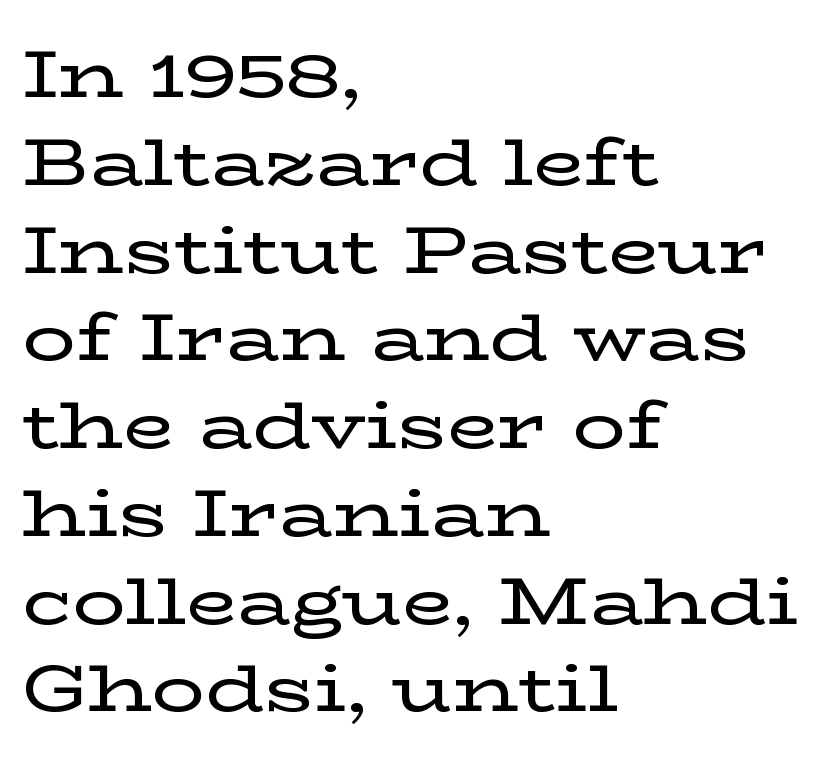
Q: Is the text italic (slanted)? A: No, it is upright.
Q: Is the typeface a serif or a sans-serif typeface? A: Serif.
Q: Is the text underlined? A: No.
Q: How is the paragraph aligned? A: Left-aligned.
Q: Is the spacing between letters normal or unusually wide? A: Normal.
Q: Is the spacing between lines tight, normal or loose? A: Normal.
Q: Width (condensed, normal, or wide)? A: Wide.
Q: Stroke contrast? A: Low.
Q: x-height? A: Medium.
Q: Monospaced? A: No.
